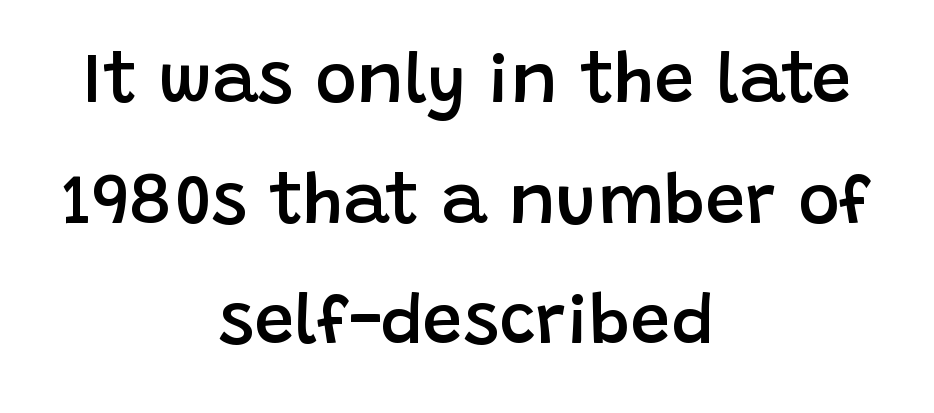
Q: Is the text bold? A: Semi-bold.
Q: Is the text italic (slanted)? A: No, it is upright.
Q: Is the typeface a serif or a sans-serif typeface? A: Sans-serif.
Q: Is the text underlined? A: No.
Q: How is the paragraph aligned? A: Centered.
Q: Is the spacing between letters normal or unusually wide? A: Normal.
Q: Is the spacing between lines tight, normal or loose? A: Normal.
Q: Width (condensed, normal, or wide)? A: Normal.
Q: Stroke contrast? A: Low.
Q: x-height? A: Large.
Q: Monospaced? A: No.
